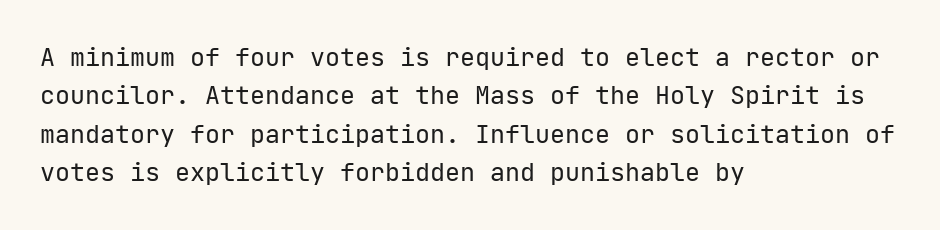
This sample uses an upright cut, with every glyph sitting square on the baseline. The string is rendered with underlining switched off. Tracking value appears to be zero — textbook default spacing. The lines in this sample share a left origin and differ only in where they stop. Vertical spacing — default.
